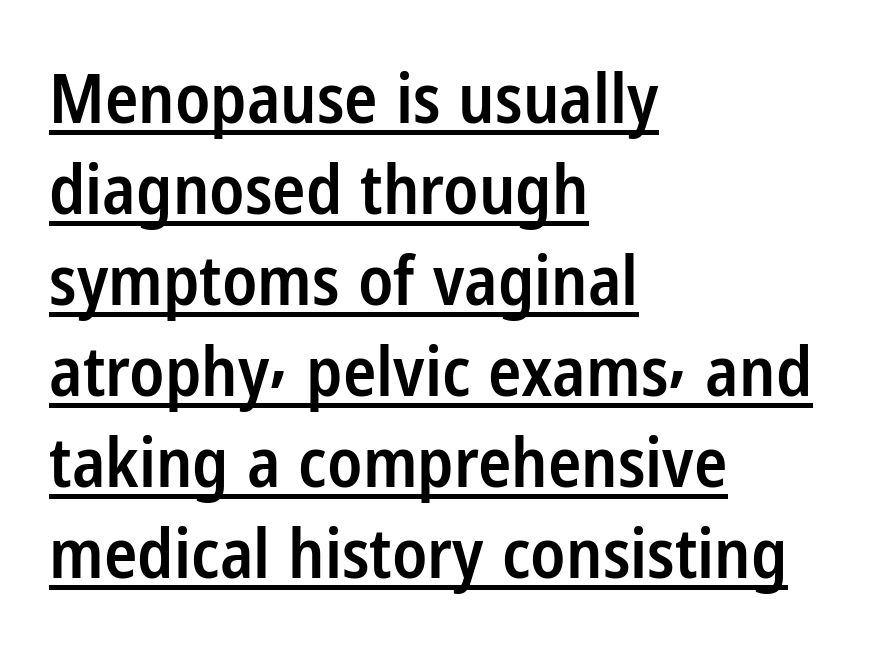
Q: Is the text bold? A: Semi-bold.
Q: Is the text italic (slanted)? A: No, it is upright.
Q: Is the typeface a serif or a sans-serif typeface? A: Sans-serif.
Q: Is the text underlined? A: Yes.
Q: How is the paragraph aligned? A: Left-aligned.
Q: Is the spacing between letters normal or unusually wide? A: Normal.
Q: Is the spacing between lines tight, normal or loose? A: Normal.
Q: Width (condensed, normal, or wide)? A: Condensed.
Q: Stroke contrast? A: Low.
Q: x-height? A: Medium.
Q: Monospaced? A: No.
